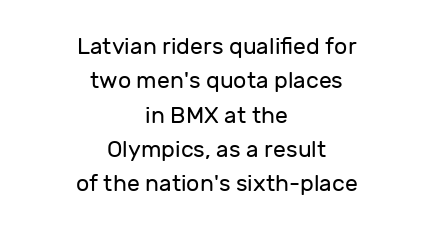
These lines were composed using upright roman letters. Is the letter spacing exaggerated? No — it looks like the ordinary default. Decoration check: the copy has no underline. Rows of type keep a routine distance in the vertical direction. Is the stroke heavy? The answer is a plain regular-or-lighter.
